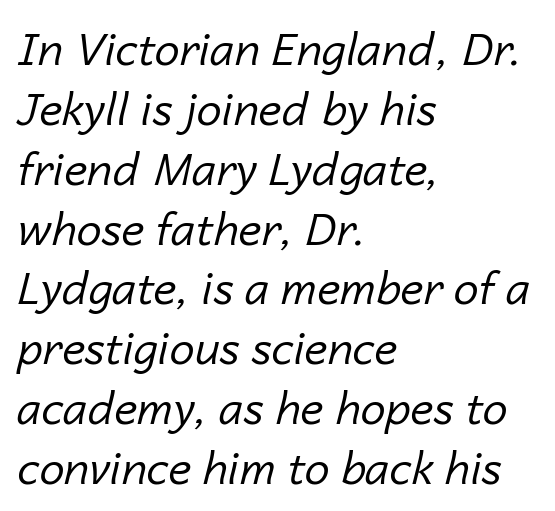
The image shows 45 px regular-weight type, italic (leaning right); set left-aligned, normal line spacing (1.33x), normal letter spacing, not underlined; low stroke contrast and a medium x-height.
